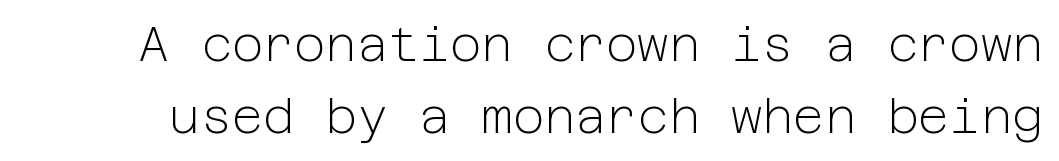
The image shows 48 px light sans-serif type, upright; set normal line spacing (1.49x), normal letter spacing, not underlined; low stroke contrast and a medium x-height.
